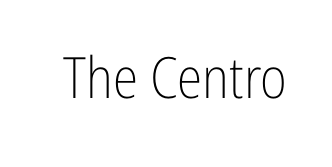
Q: Is the text bold? A: No.
Q: Is the text italic (slanted)? A: No, it is upright.
Q: Is the typeface a serif or a sans-serif typeface? A: Sans-serif.
Q: Is the text underlined? A: No.
Q: Is the spacing between letters normal or unusually wide? A: Normal.
Q: Width (condensed, normal, or wide)? A: Condensed.
Q: Stroke contrast? A: Low.
Q: x-height? A: Medium.
Q: Monospaced? A: No.
